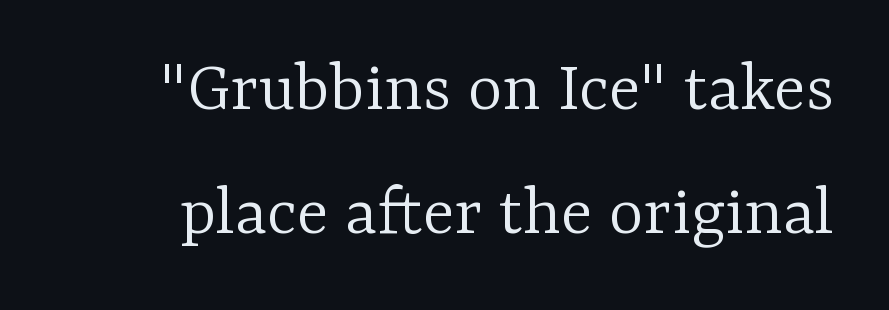
{"serif": "yes", "italic": "no", "bold": "no", "weight": "light", "width": "normal", "stroke_contrast": "low", "x_height": "medium", "monospaced": "no", "underline": "no", "line_spacing": "normal", "line_spacing_ratio": 1.68, "letter_spacing": "normal", "letter_spacing_em": 0.0, "glyph_px": 74}
